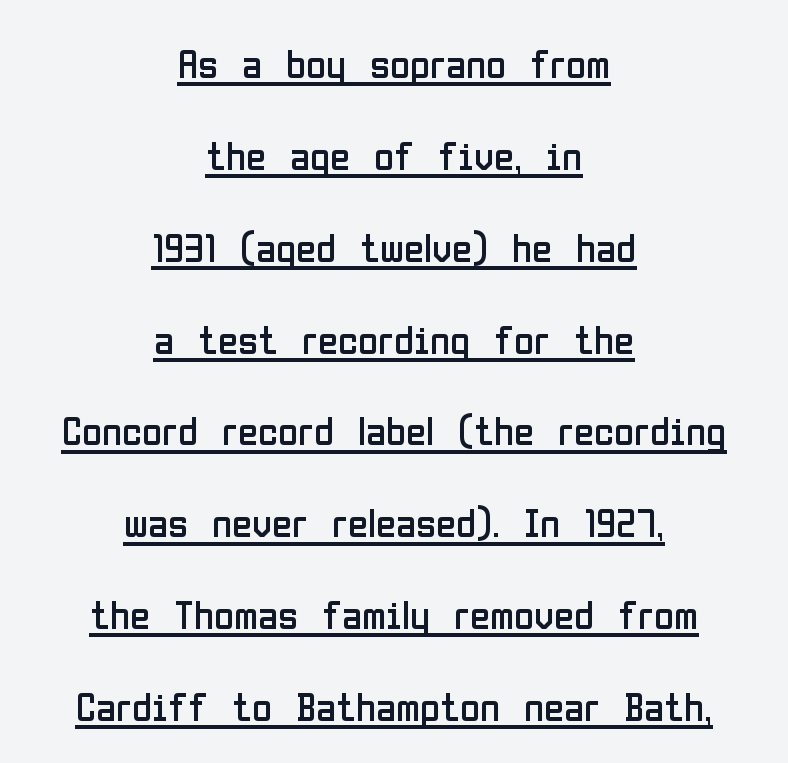
Q: Is the text bold? A: No.
Q: Is the text italic (slanted)? A: No, it is upright.
Q: Is the typeface a serif or a sans-serif typeface? A: Sans-serif.
Q: Is the text underlined? A: Yes.
Q: How is the paragraph aligned? A: Centered.
Q: Is the spacing between letters normal or unusually wide? A: Normal.
Q: Is the spacing between lines tight, normal or loose? A: Loose.
Q: Width (condensed, normal, or wide)? A: Condensed.
Q: Stroke contrast? A: Low.
Q: x-height? A: Medium.
Q: Monospaced? A: No.
